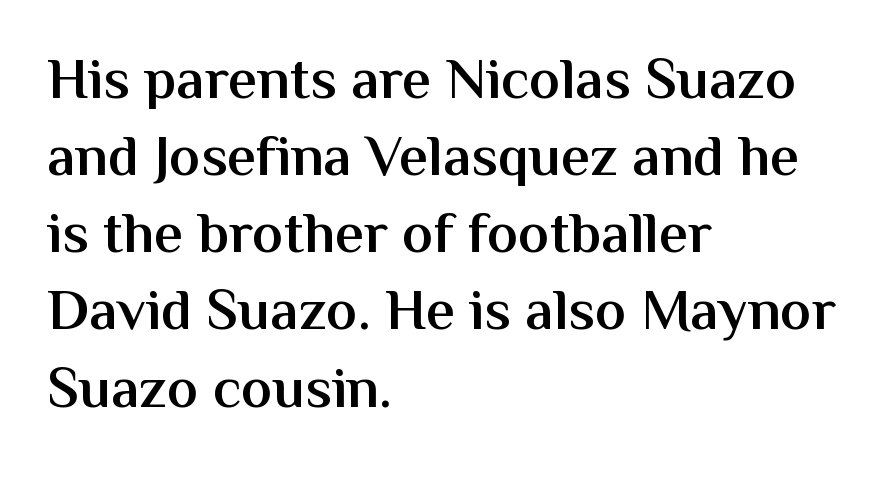
The rag falls on the right side of this text block. Regular leading. The passage shown is typed in a proportional face where columns would drift. A clean baseline with only descenders dipping below it. Moderately thickened strokes mark this as semibold type. Students, note that the glyphs here touch the page at normal intervals.
